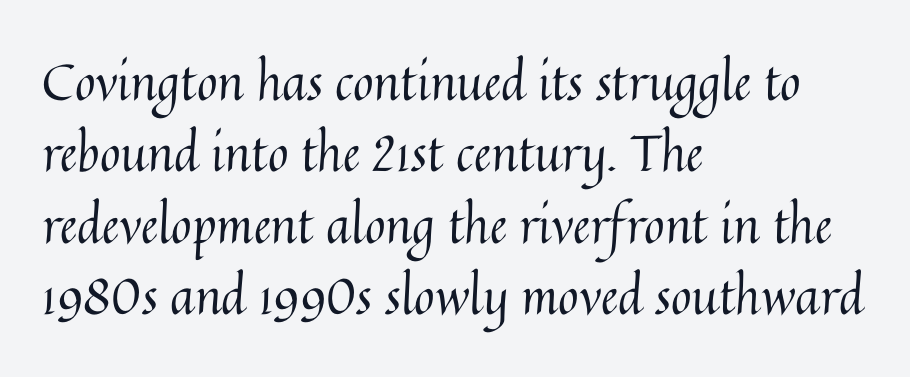
The image shows 50 px regular-weight type; set left-aligned, normal line spacing (1.43x), normal letter spacing, not underlined; medium stroke contrast and a medium x-height.
